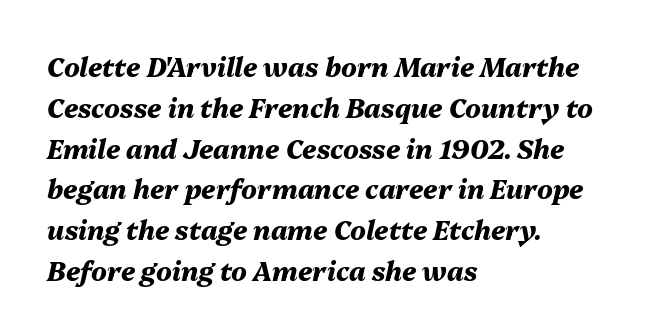
The image shows 26 px bold type, italic (leaning right); set left-aligned, normal line spacing (1.57x), normal letter spacing, not underlined.
